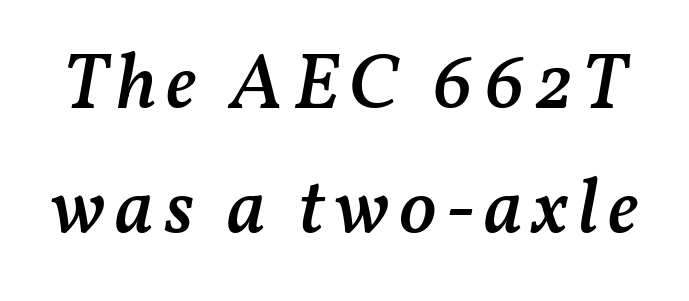
The space between consecutive lines is moderate. The zone under the glyphs is completely vacant. The axis of the letterforms is tilted away from vertical. Is this a fixed-width face? No — the glyphs have proportional, varying widths. How heavy is the stroke? Medium-heavy — a semibold, shy of bold.
